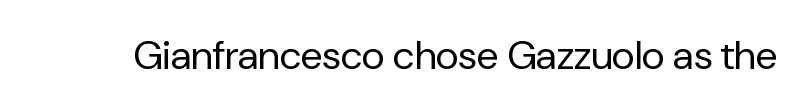
{"serif": "no", "italic": "no", "bold": "no", "weight": "regular", "width": "normal", "stroke_contrast": "low", "x_height": "medium", "monospaced": "no", "underline": "no", "letter_spacing": "normal", "letter_spacing_em": 0.0, "glyph_px": 40}
